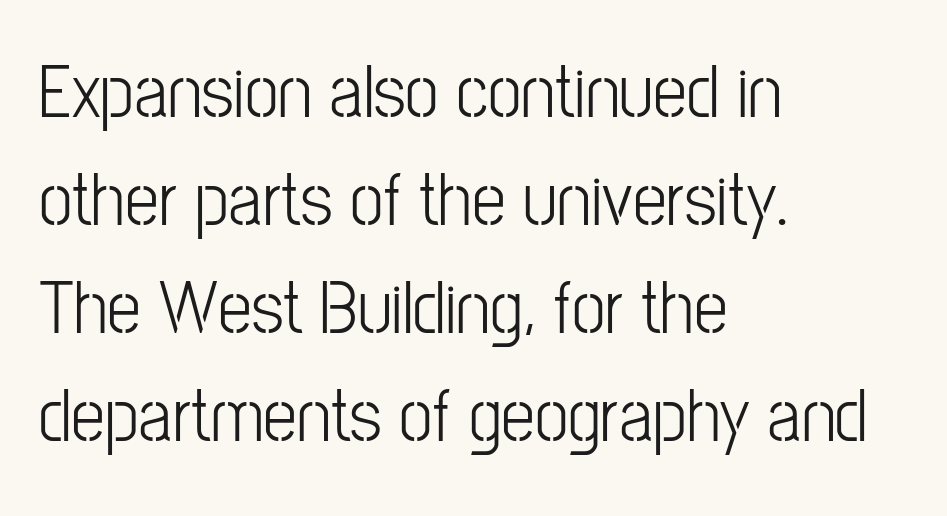
Q: Is the text bold? A: No.
Q: Is the text italic (slanted)? A: No, it is upright.
Q: Is the typeface a serif or a sans-serif typeface? A: Sans-serif.
Q: Is the text underlined? A: No.
Q: How is the paragraph aligned? A: Left-aligned.
Q: Is the spacing between letters normal or unusually wide? A: Normal.
Q: Is the spacing between lines tight, normal or loose? A: Normal.
Q: Width (condensed, normal, or wide)? A: Condensed.
Q: Stroke contrast? A: Low.
Q: x-height? A: Medium.
Q: Monospaced? A: No.
